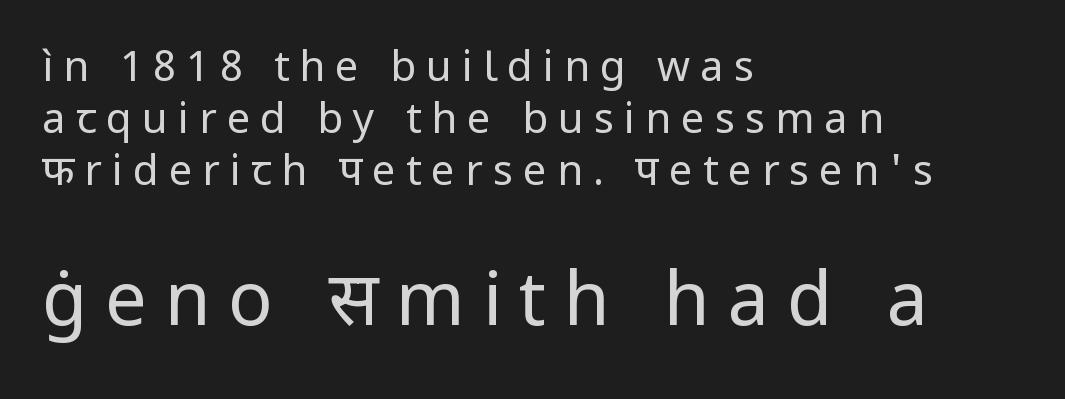
The image shows 74 px regular-weight sans-serif type, upright; set left-aligned, line spacing 1.24x, unusually wide letter spacing (+0.24 em), not underlined; the second (bottom) block is 1.76x larger; low stroke contrast and a medium x-height.
